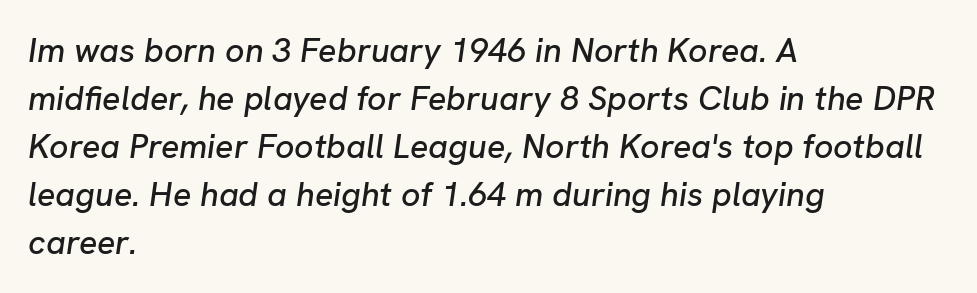
Q: Is the text italic (slanted)? A: Yes, it leans right by about 8 degrees.
Q: Is the text underlined? A: No.
Q: How is the paragraph aligned? A: Left-aligned.
Q: Is the spacing between letters normal or unusually wide? A: Normal.
Q: Is the spacing between lines tight, normal or loose? A: Normal.
Q: Width (condensed, normal, or wide)? A: Normal.
Q: Stroke contrast? A: Low.
Q: x-height? A: Medium.
Q: Monospaced? A: No.
